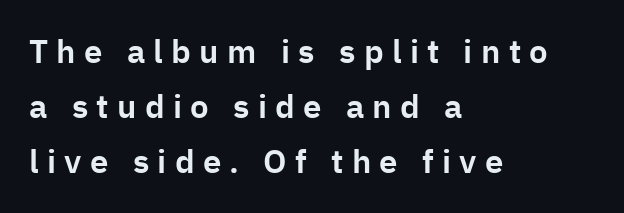
Q: Is the text italic (slanted)? A: No, it is upright.
Q: Is the typeface a serif or a sans-serif typeface? A: Sans-serif.
Q: Is the text underlined? A: No.
Q: How is the paragraph aligned? A: Left-aligned.
Q: Is the spacing between letters normal or unusually wide? A: Unusually wide.
Q: Is the spacing between lines tight, normal or loose? A: Normal.
Q: Width (condensed, normal, or wide)? A: Normal.
Q: Stroke contrast? A: Low.
Q: x-height? A: Medium.
Q: Monospaced? A: No.
